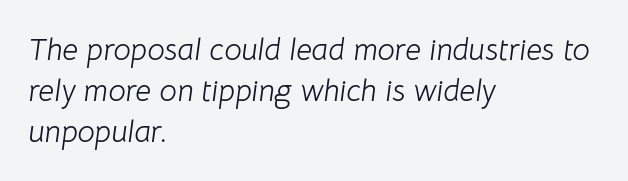
The image shows 31 px light type, italic (leaning right); set left-aligned, normal line spacing (1.33x), normal letter spacing, not underlined; low stroke contrast and a medium x-height.
